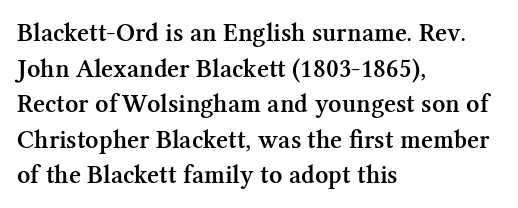
The image shows 26 px text type, upright; set left-aligned, normal line spacing (1.37x), normal letter spacing, not underlined.
